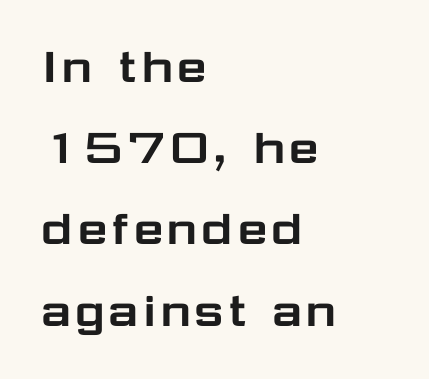
The lettering stays uniformly vertical, giving the passage a roman look. Serifs: no, the terminals of the letterforms are clean. The space between consecutive lines is moderate. Any mark beneath the type? The region is blank. Reading down the block, your eye returns to a fixed left position each line.
